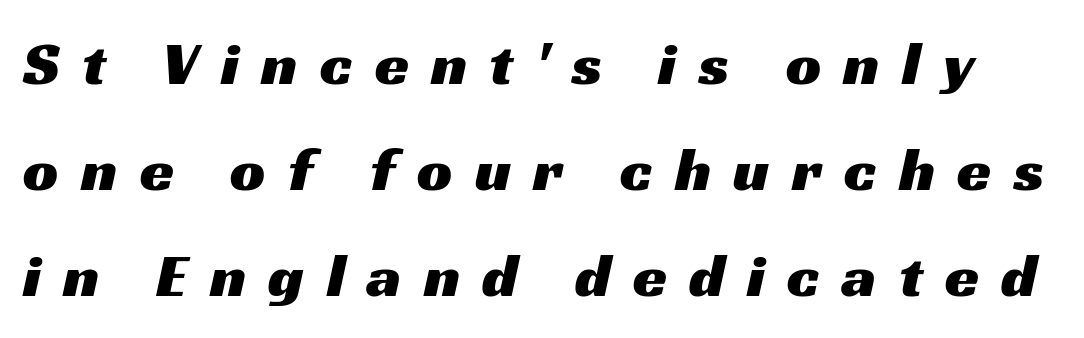
The horizontal fit of the characters is loose and conspicuously gappy. The face used here is a sans, in the tradition of grotesques and geometrics. Beneath every word, the page is bare. Each letter keeps its own natural width here, so spacing adapts to shape.
